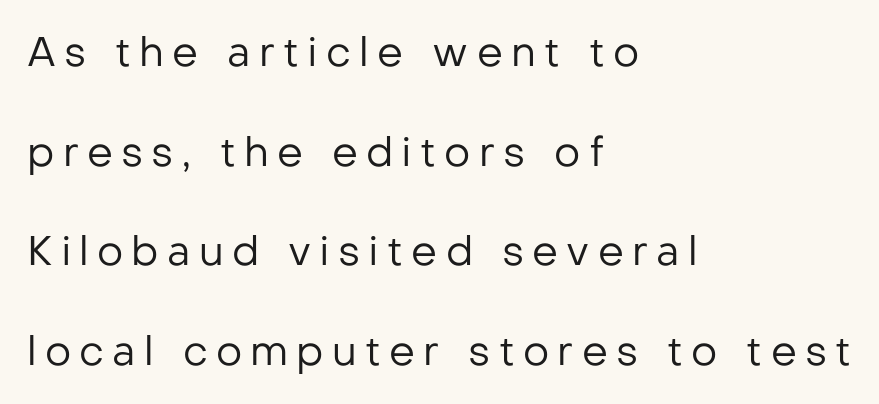
The image shows 41 px regular-weight sans-serif type, upright; set left-aligned, loose line spacing (2.43x), unusually wide letter spacing (+0.2 em), not underlined; low stroke contrast and a medium x-height.
